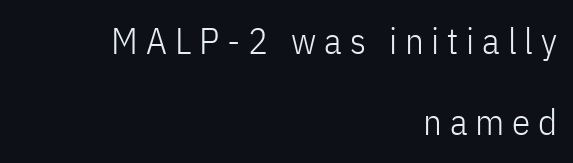
Q: Is the text bold? A: No.
Q: Is the text italic (slanted)? A: No, it is upright.
Q: Is the typeface a serif or a sans-serif typeface? A: Sans-serif.
Q: Is the text underlined? A: No.
Q: How is the paragraph aligned? A: Right-aligned.
Q: Is the spacing between letters normal or unusually wide? A: Unusually wide.
Q: Is the spacing between lines tight, normal or loose? A: Loose.
Q: Width (condensed, normal, or wide)? A: Condensed.
Q: Stroke contrast? A: Low.
Q: x-height? A: Medium.
Q: Monospaced? A: No.
